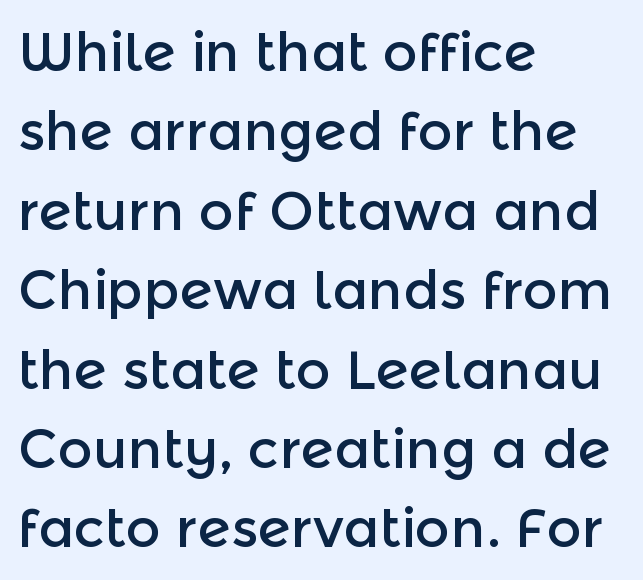
Regarding serifs, this sample does without them. Compared with typical body copy, the letter spacing here is the same. Italic? Not at all — the glyphs are vertical. Baseline-to-baseline distance is the conventional proportion of letter height. Typeset ragged right — the left edge is the straight one.
